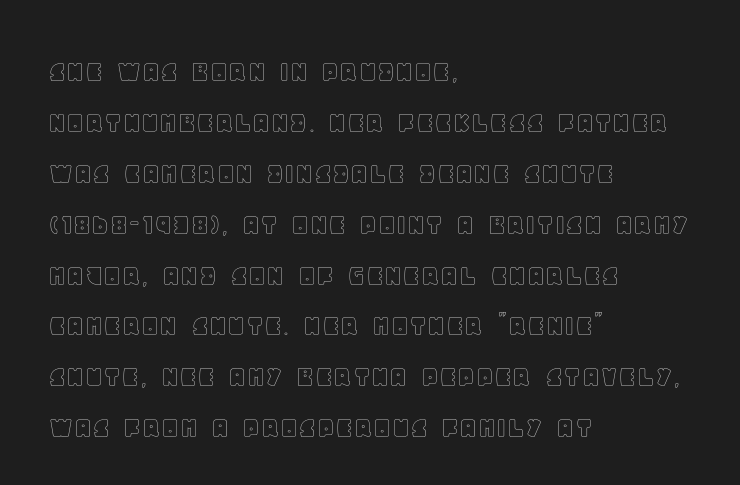
{"italic": "no", "width": "normal", "x_height": "large", "monospaced": "no", "underline": "no", "align": "left", "line_spacing": "normal", "line_spacing_ratio": 1.59, "letter_spacing": "normal", "letter_spacing_em": 0.0, "glyph_px": 32}
